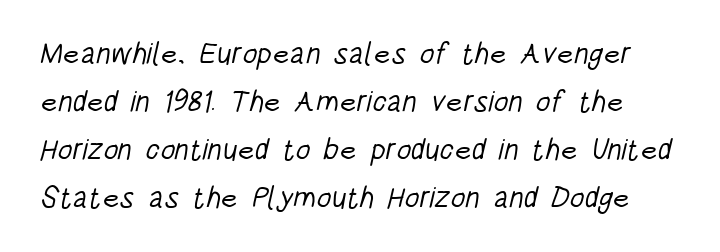
Q: Is the text bold? A: No.
Q: Is the typeface a serif or a sans-serif typeface? A: Sans-serif.
Q: Is the text underlined? A: No.
Q: Is the spacing between letters normal or unusually wide? A: Normal.
Q: Is the spacing between lines tight, normal or loose? A: Normal.
Q: Width (condensed, normal, or wide)? A: Condensed.
Q: Stroke contrast? A: Low.
Q: x-height? A: Large.
Q: Monospaced? A: No.
